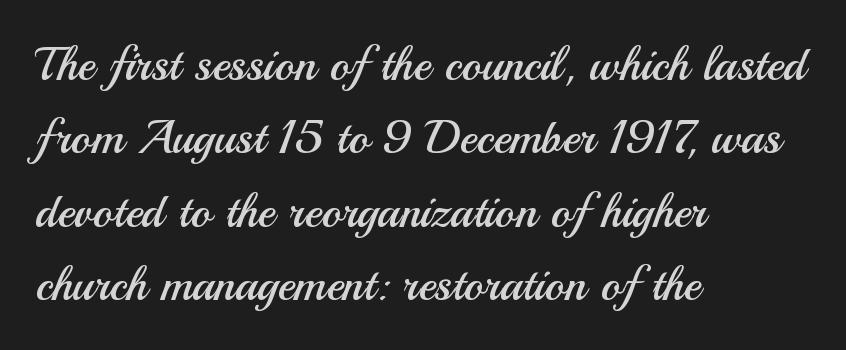
Q: Is the text bold? A: No.
Q: Is the text italic (slanted)? A: Yes.
Q: Is the typeface a serif or a sans-serif typeface? A: Sans-serif.
Q: Is the text underlined? A: No.
Q: How is the paragraph aligned? A: Left-aligned.
Q: Is the spacing between letters normal or unusually wide? A: Normal.
Q: Is the spacing between lines tight, normal or loose? A: Normal.
Q: Width (condensed, normal, or wide)? A: Normal.
Q: Stroke contrast? A: Medium.
Q: x-height? A: Small.
Q: Monospaced? A: No.
